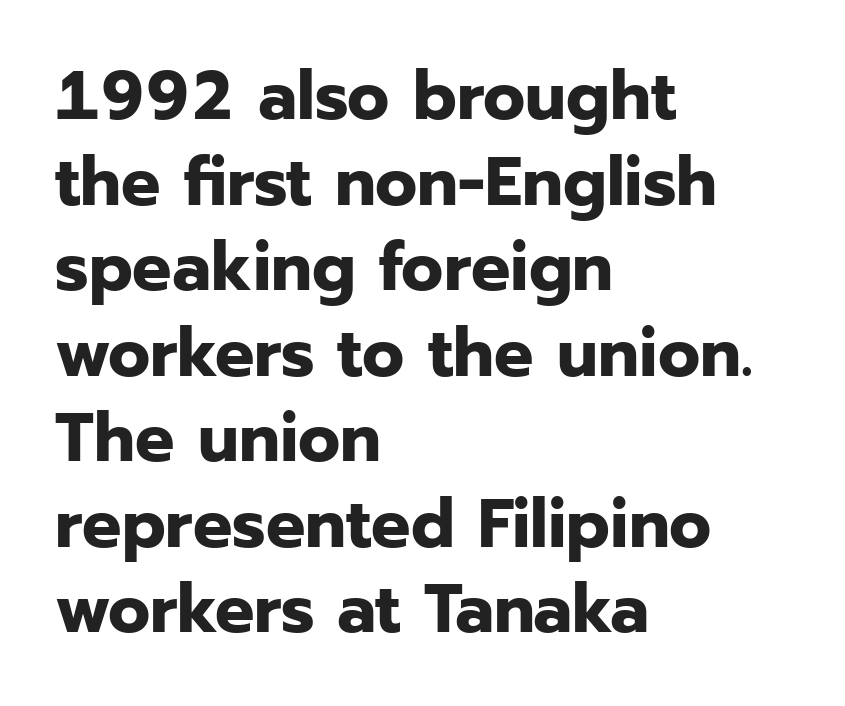
The image shows 69 px bold sans-serif type, upright; set left-aligned, line spacing 1.24x, normal letter spacing, not underlined; low stroke contrast and a medium x-height.
